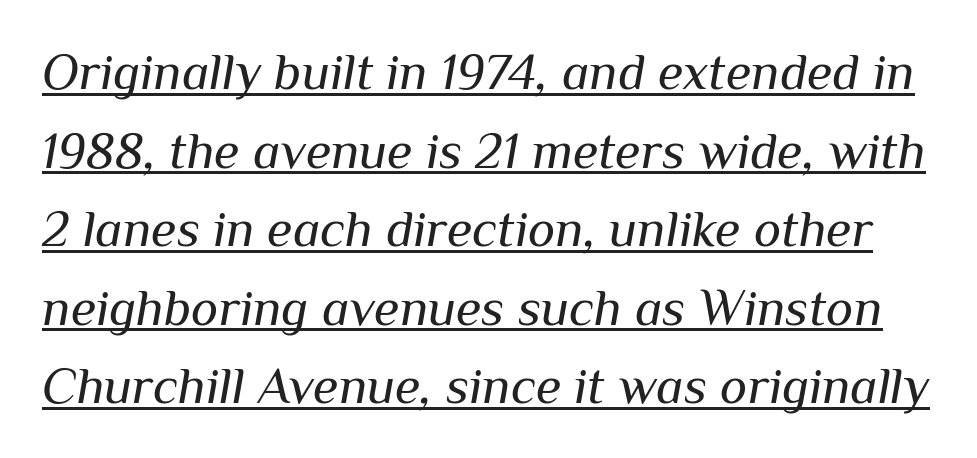
Q: Is the text bold? A: No.
Q: Is the text italic (slanted)? A: Yes, it leans right by about 10 degrees.
Q: Is the text underlined? A: Yes.
Q: Is the spacing between letters normal or unusually wide? A: Normal.
Q: Is the spacing between lines tight, normal or loose? A: Normal.
Q: Width (condensed, normal, or wide)? A: Normal.
Q: Stroke contrast? A: Medium.
Q: x-height? A: Medium.
Q: Monospaced? A: No.
